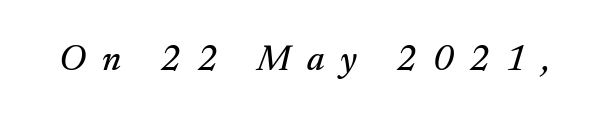
The image shows 36 px serif type, italic (leaning right); set unusually wide letter spacing (+0.44 em), not underlined; medium stroke contrast and a small x-height.
